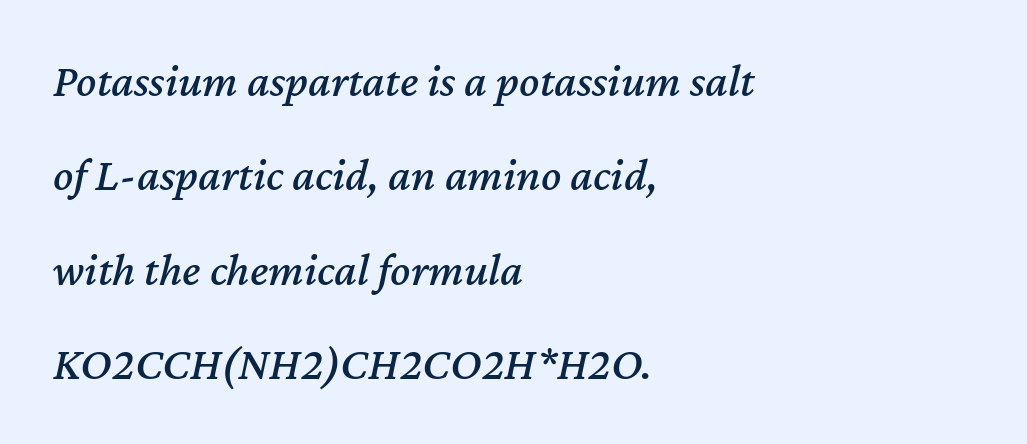
The image shows 47 px text type, italic (leaning right); set left-aligned, loose line spacing (2.01x), normal letter spacing, not underlined; medium stroke contrast and a medium x-height.
